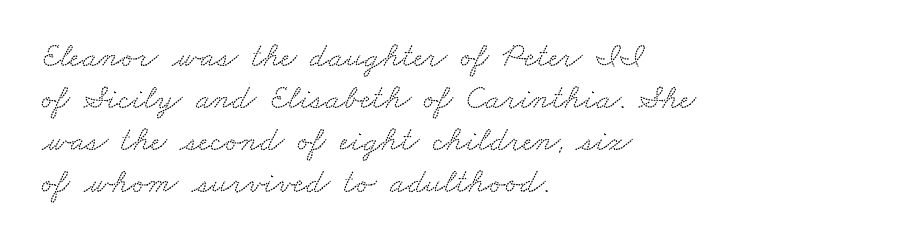
{"width": "wide", "stroke_contrast": "low", "x_height": "small", "monospaced": "no", "underline": "no", "align": "left", "line_spacing_ratio": 1.24, "letter_spacing": "normal", "letter_spacing_em": 0.0, "glyph_px": 34}
